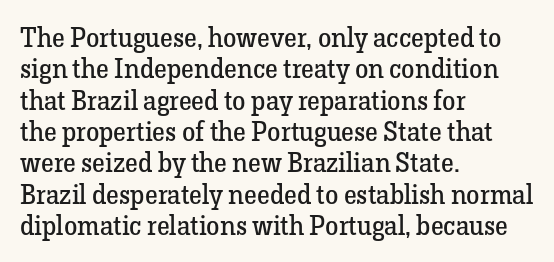
Italic: no, the glyphs are upright roman. The strokes carry an ordinary text weight at most. Left-aligned paragraph, ragged on the right. The zone under the glyphs is completely vacant. Observe the ordinary spacing: letters are neighbours, not strangers.
